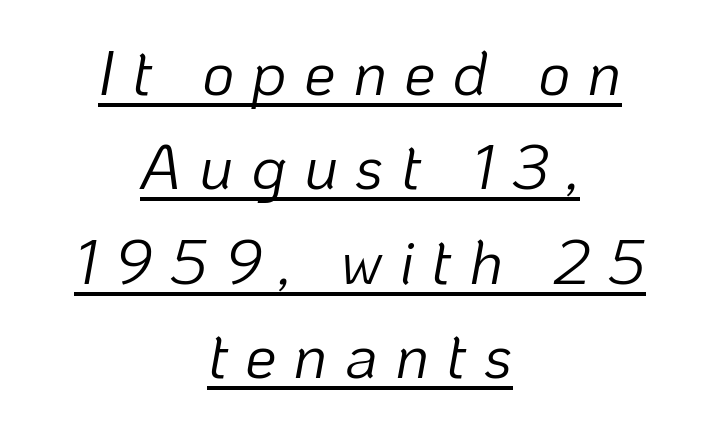
The image shows 63 px light type, italic (leaning right); set centered, normal line spacing (1.5x), unusually wide letter spacing (+0.27 em), underlined; low stroke contrast and a medium x-height.
